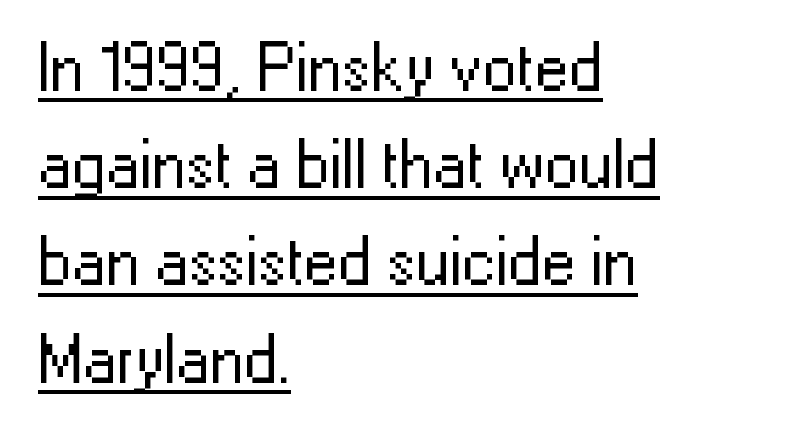
The image shows 68 px regular-weight sans-serif type, upright; set left-aligned, normal line spacing (1.43x), normal letter spacing, underlined; low stroke contrast and a medium x-height.
